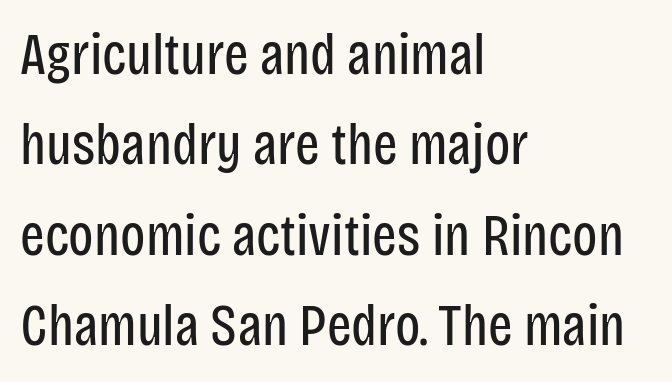
{"serif": "no", "italic": "no", "bold": "no", "weight": "regular", "width": "condensed", "stroke_contrast": "low", "x_height": "large", "monospaced": "no", "underline": "no", "align": "left", "line_spacing": "normal", "line_spacing_ratio": 1.56, "letter_spacing": "normal", "letter_spacing_em": 0.0, "glyph_px": 58}
